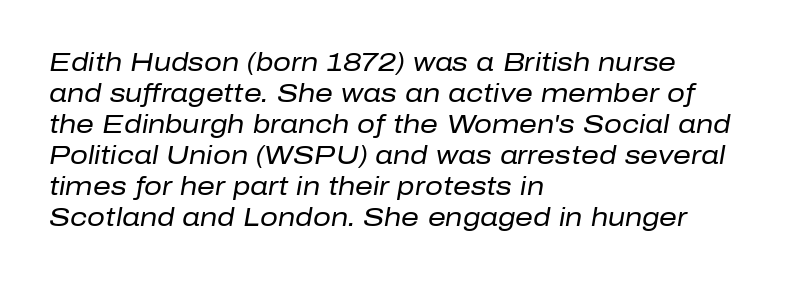
{"italic": "yes", "lean": "right", "slant_degrees": 10, "bold": "no", "underline": "no", "align": "left", "line_spacing_ratio": 1.24, "letter_spacing": "normal", "letter_spacing_em": 0.0, "glyph_px": 25}
